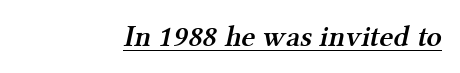
The image shows 30 px semibold serif type; set normal letter spacing, underlined; medium stroke contrast and a medium x-height.
